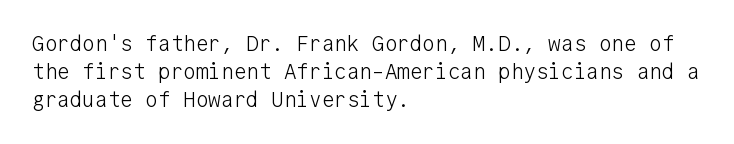
The paragraph has a hard left edge and a soft right edge. Rows of type keep a routine distance in the vertical direction. The letters sit at their default tracking, neither squeezed nor spread. Posture: vertical.
